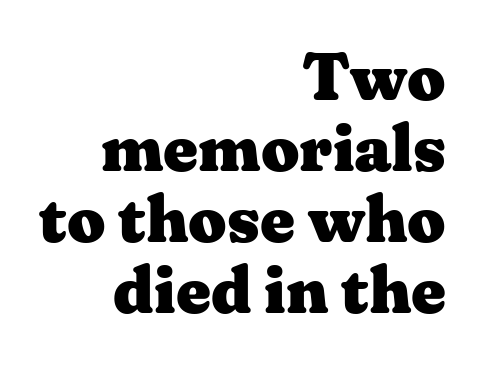
Q: Is the text bold? A: Yes.
Q: Is the text italic (slanted)? A: No, it is upright.
Q: Is the typeface a serif or a sans-serif typeface? A: Serif.
Q: Is the text underlined? A: No.
Q: How is the paragraph aligned? A: Right-aligned.
Q: Is the spacing between letters normal or unusually wide? A: Normal.
Q: Is the spacing between lines tight, normal or loose? A: Tight.
Q: Width (condensed, normal, or wide)? A: Wide.
Q: Stroke contrast? A: Medium.
Q: x-height? A: Medium.
Q: Monospaced? A: No.
